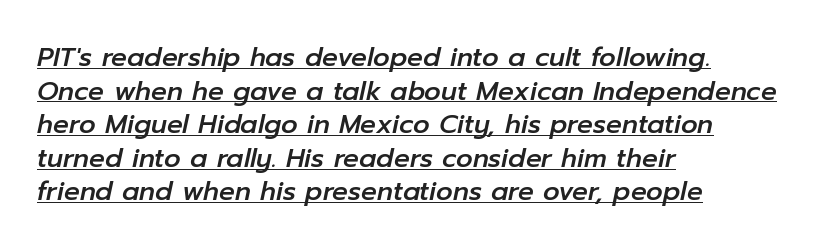
The image shows 26 px text type, italic (leaning right); set left-aligned, normal line spacing (1.29x), normal letter spacing, underlined.
